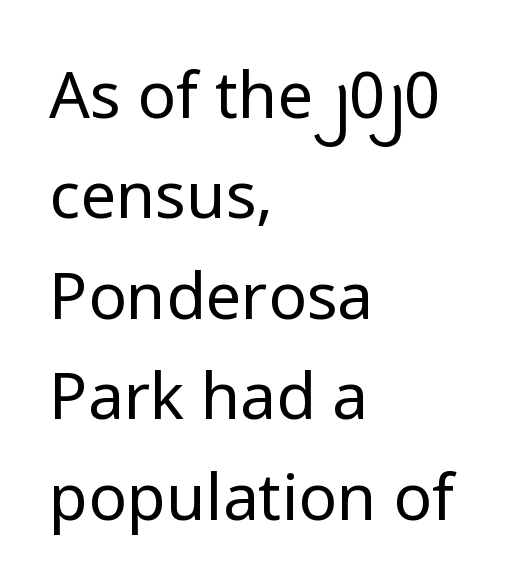
The image shows 64 px regular-weight sans-serif type, upright; set left-aligned, normal line spacing (1.57x), normal letter spacing, not underlined; low stroke contrast and a medium x-height.
